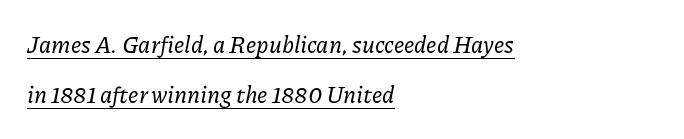
{"italic": "yes", "lean": "right", "slant_degrees": 11, "underline": "yes", "align": "left", "line_spacing": "loose", "line_spacing_ratio": 2.19, "letter_spacing": "normal", "letter_spacing_em": 0.0, "glyph_px": 23}
